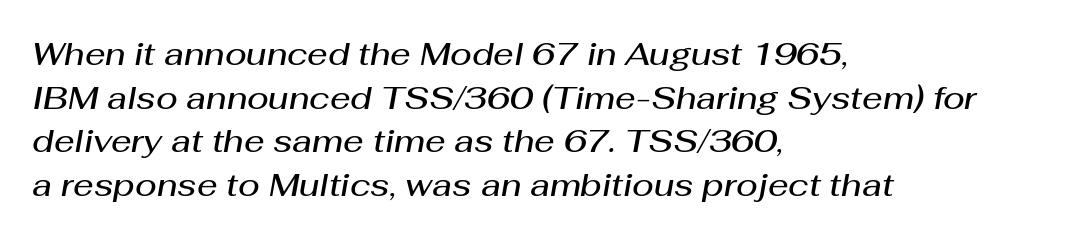
Q: Is the text bold? A: Semi-bold.
Q: Is the text italic (slanted)? A: Yes, it leans right by about 10 degrees.
Q: Is the text underlined? A: No.
Q: How is the paragraph aligned? A: Left-aligned.
Q: Is the spacing between letters normal or unusually wide? A: Normal.
Q: Is the spacing between lines tight, normal or loose? A: Normal.
Q: Width (condensed, normal, or wide)? A: Normal.
Q: Stroke contrast? A: Medium.
Q: x-height? A: Medium.
Q: Monospaced? A: No.
